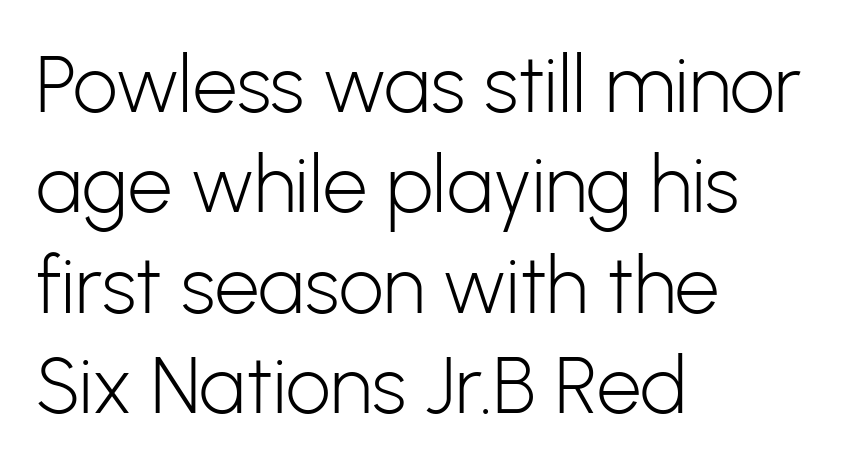
Lines of text with bare space underneath. A typesetter would call this proportional, since set widths differ per character. This is not heavy type; no bold has been used. The axis of the letterforms is exactly vertical. The passage shown is typeset with a sans-serif family. Horizontally, the lines are justified to the leading edge only.
